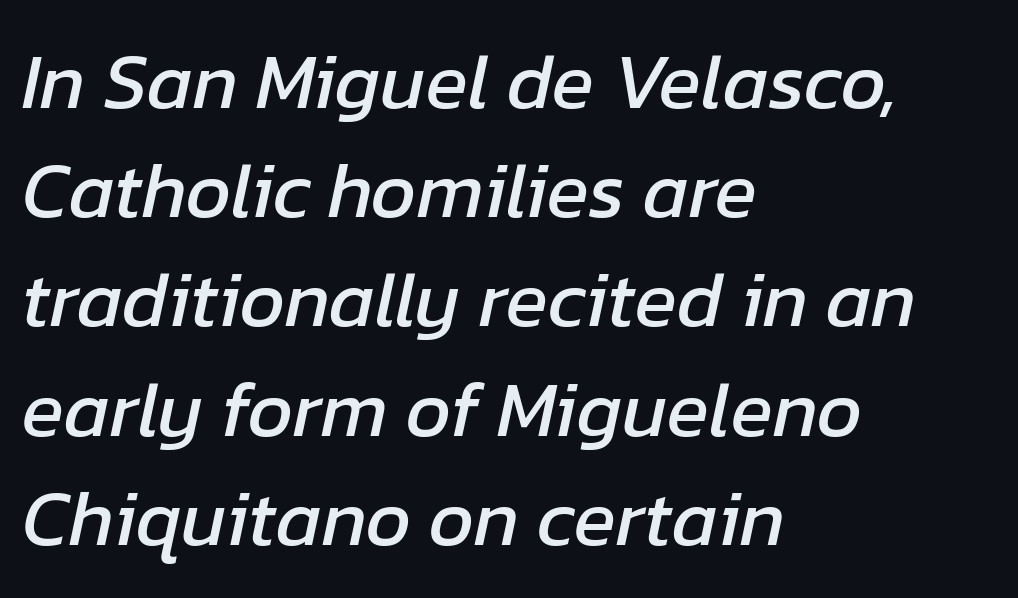
The block of text has a typical density, with ordinary space between rows. An italicized treatment has been applied to the whole sample. Typeset ragged right — the left edge is the straight one. Words appear dense and cohesive because spacing is normal.
